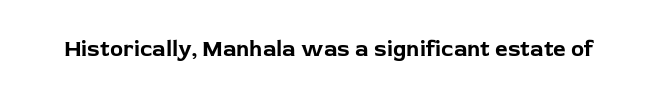
Short note: letters normally spaced. Words float on clear page, feet unadorned. The letters stand upright; this is a roman face. Heavy, bold letterforms.
